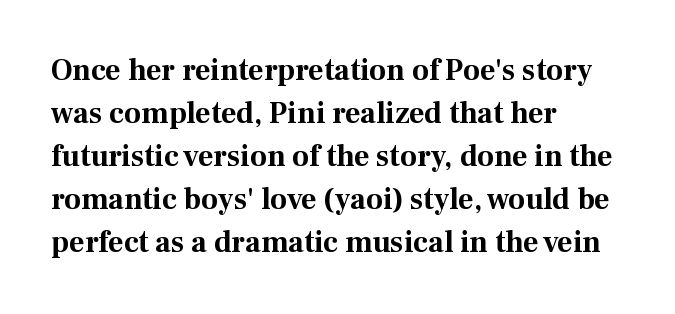
{"serif": "yes", "italic": "no", "bold": "yes", "weight": "bold", "width": "normal", "stroke_contrast": "medium", "x_height": "medium", "monospaced": "no", "underline": "no", "align": "left", "line_spacing": "normal", "line_spacing_ratio": 1.43, "letter_spacing": "normal", "letter_spacing_em": 0.0, "glyph_px": 30}
